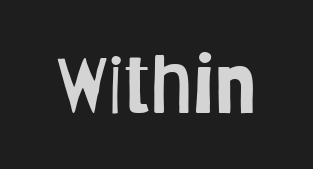
{"serif": "no", "italic": "no", "bold": "no", "weight": "light", "width": "condensed", "stroke_contrast": "low", "x_height": "large", "monospaced": "no", "underline": "no", "letter_spacing": "normal", "letter_spacing_em": 0.0, "glyph_px": 79}
